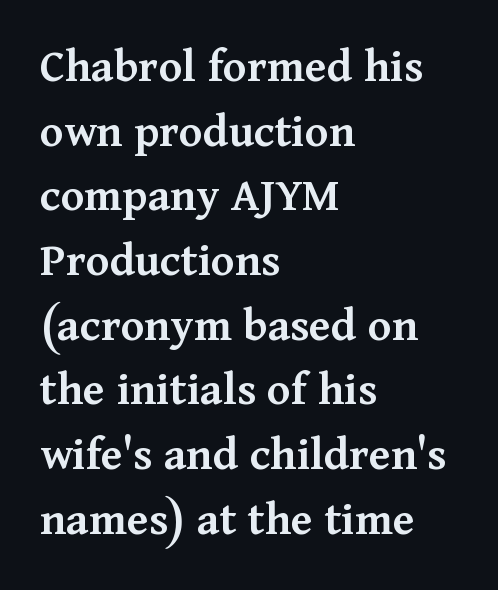
Q: Is the text bold? A: Semi-bold.
Q: Is the text italic (slanted)? A: No, it is upright.
Q: Is the typeface a serif or a sans-serif typeface? A: Serif.
Q: Is the text underlined? A: No.
Q: How is the paragraph aligned? A: Left-aligned.
Q: Is the spacing between letters normal or unusually wide? A: Normal.
Q: Is the spacing between lines tight, normal or loose? A: Normal.
Q: Width (condensed, normal, or wide)? A: Normal.
Q: Stroke contrast? A: Medium.
Q: x-height? A: Medium.
Q: Monospaced? A: No.
